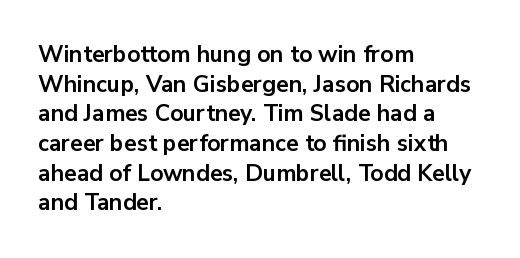
Is there any slant? The stems are plumb. Nothing unusual about the tracking: characters are spaced as the font intends. These words are printed bold, with thick strokes throughout. Evenly set lines give the paragraph a standard silhouette.
